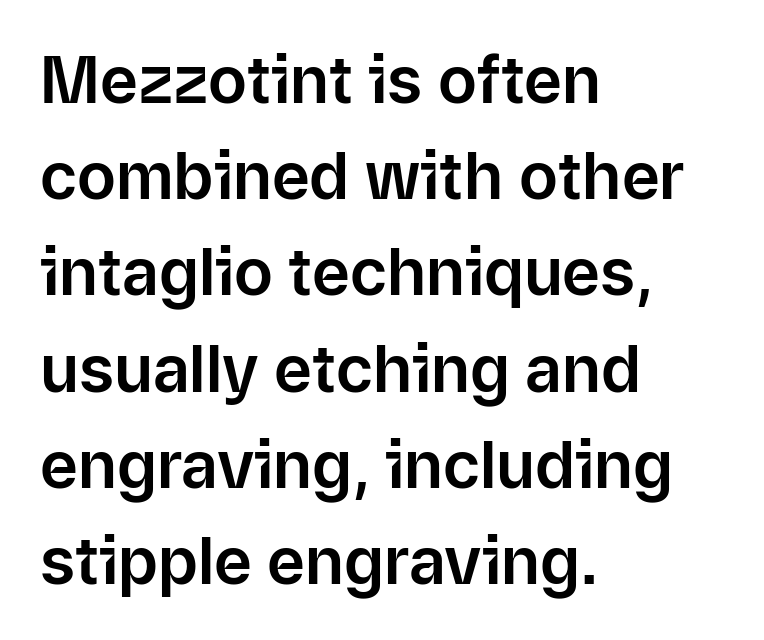
Q: Is the text italic (slanted)? A: No, it is upright.
Q: Is the typeface a serif or a sans-serif typeface? A: Sans-serif.
Q: Is the text underlined? A: No.
Q: How is the paragraph aligned? A: Left-aligned.
Q: Is the spacing between letters normal or unusually wide? A: Normal.
Q: Is the spacing between lines tight, normal or loose? A: Normal.
Q: Width (condensed, normal, or wide)? A: Normal.
Q: Stroke contrast? A: Low.
Q: x-height? A: Medium.
Q: Monospaced? A: No.
